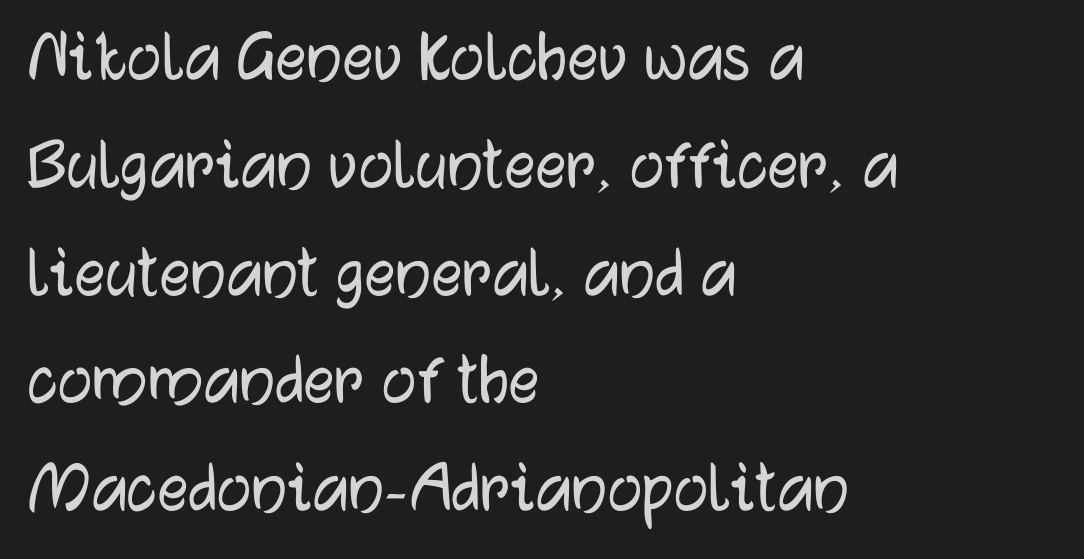
The image shows 77 px sans-serif type, upright; set left-aligned, normal line spacing (1.4x), normal letter spacing, not underlined; low stroke contrast and a medium x-height.
